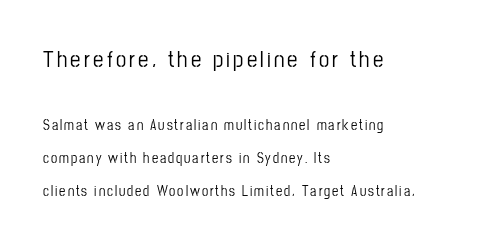
No italicization has been applied; the sample stays upright. The designer gave the opening block more size than the closing block. The rendering uses a large line-height, opening up the rows. The zone under the glyphs is completely vacant. All the whitespace from short lines collects on the right.
